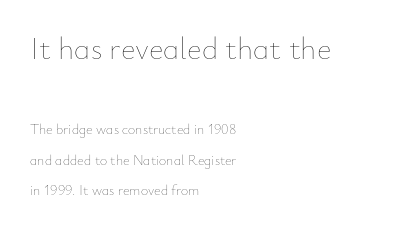
Here the designer chose a conventional face with non-uniform glyph widths. Students, note that the glyphs here touch the page at normal intervals. Note: larger setting up top, smaller setting below. The letters look calm and open, with moderate or lighter stems. Horizontally, the lines are justified to the leading edge only.
